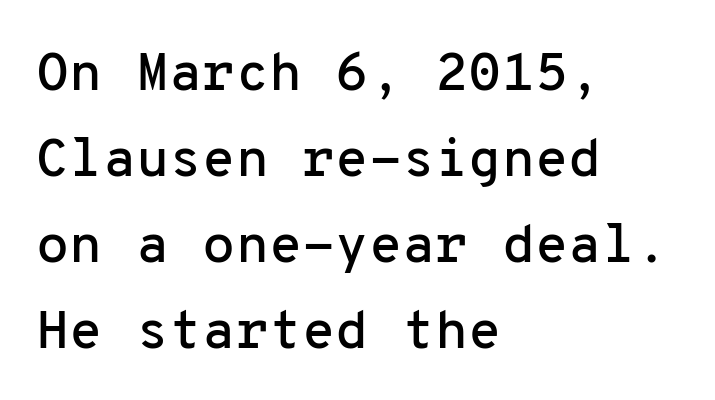
{"serif": "no", "italic": "no", "width": "normal", "stroke_contrast": "low", "x_height": "medium", "monospaced": "yes", "underline": "no", "align": "left", "line_spacing": "normal", "line_spacing_ratio": 1.59, "letter_spacing": "normal", "letter_spacing_em": 0.0, "glyph_px": 54}
